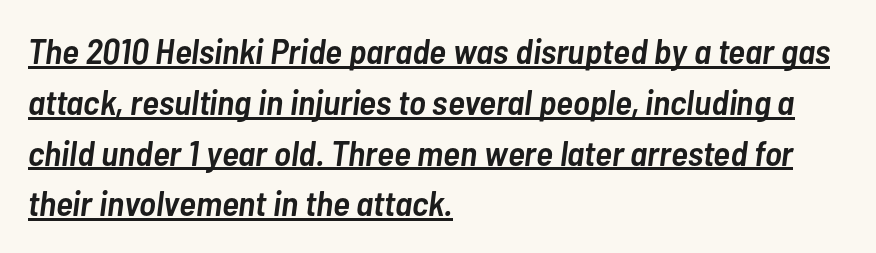
You could not count columns in this text — the font is proportionally spaced. Horizontal alignment here is leftward, the default for most running prose. Looks like someone drew a line under every word here. Compared with ordinary roman type, these characters are visibly tilted. The rendering uses a moderate line-height, typical for paragraphs. A semibold gives these letters moderate extra thickness, short of bold.
